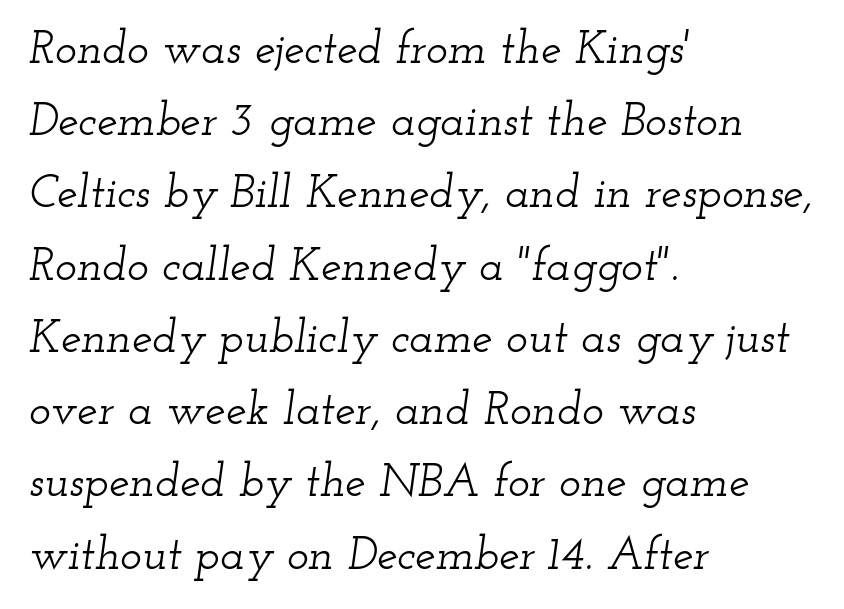
The image shows 46 px wide serif type, italic (leaning right); set left-aligned, normal line spacing (1.57x), normal letter spacing, not underlined; low stroke contrast and a small x-height.
